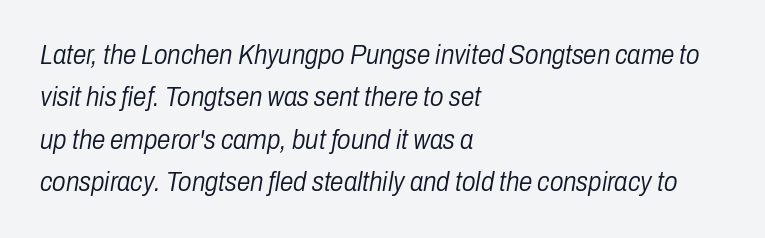
{"italic": "yes", "lean": "right", "slant_degrees": 10, "bold": "no", "underline": "no", "align": "left", "line_spacing": "normal", "line_spacing_ratio": 1.57, "letter_spacing": "normal", "letter_spacing_em": 0.0, "glyph_px": 27}
